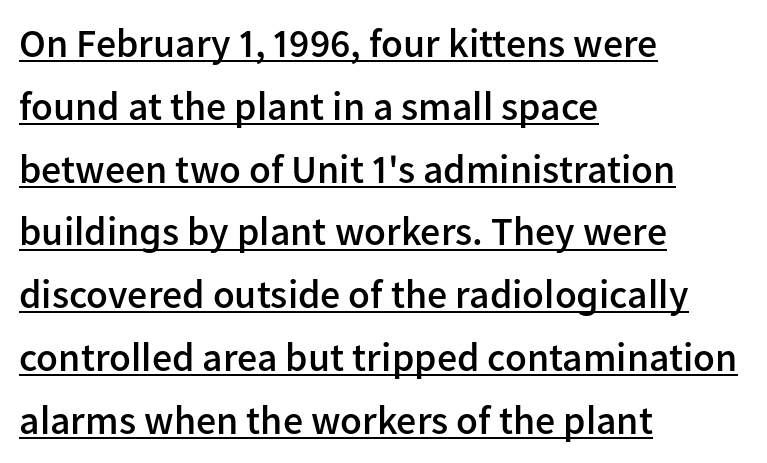
{"serif": "no", "italic": "no", "bold": "semi", "weight": "semibold", "width": "normal", "stroke_contrast": "low", "x_height": "medium", "monospaced": "no", "underline": "yes", "align": "left", "line_spacing": "normal", "line_spacing_ratio": 1.57, "letter_spacing": "normal", "letter_spacing_em": 0.0, "glyph_px": 40}
